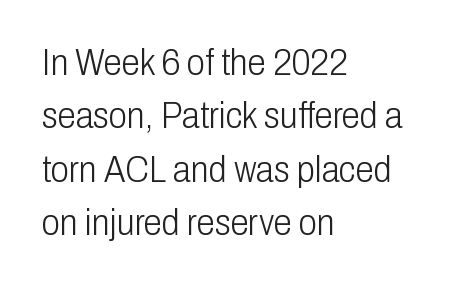
You can tell from the bare stems that sans-serif type was used. The ragged edge is on the right, which tells us the setting is flush left. The face used here is proportionally spaced, like ordinary book or web type. How would I describe the line gaps? Plain and ordinary. The specimen reads as upright at a glance.
